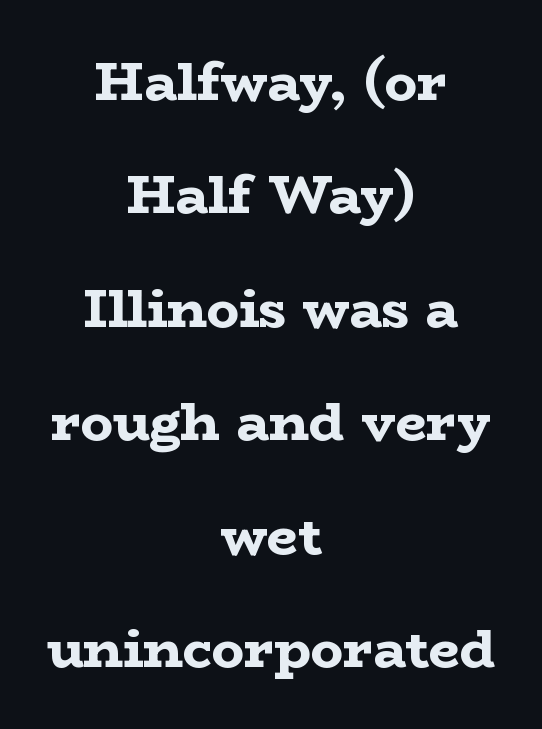
The image shows 54 px bold, wide serif type, upright; set centered, loose line spacing (2.1x), normal letter spacing, not underlined; low stroke contrast and a medium x-height.
